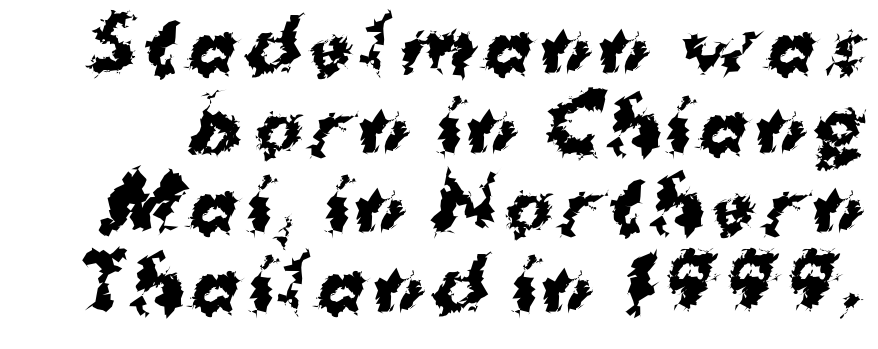
The letters carry no serifs — their stems end cleanly without finishing strokes. The zone under the glyphs is completely vacant. Summary of vertical rhythm: compact, with narrow interline spacing. Heavy-handed strokes throughout: this text is bold.
